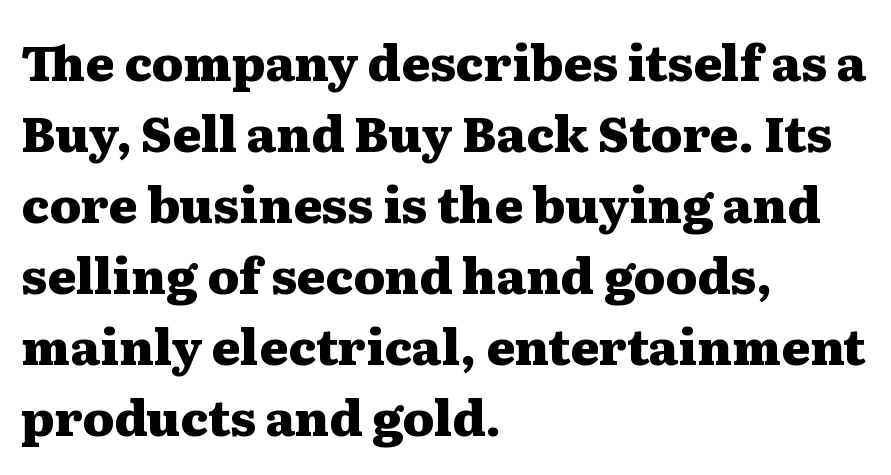
The type family on display is of the serif kind. Varying glyph widths throughout — classic text-font behaviour. Strokes here are thick enough to call this a true bold. A classic flush-left, rag-right setting is used for this passage. A roman cut, with each character standing at attention.
